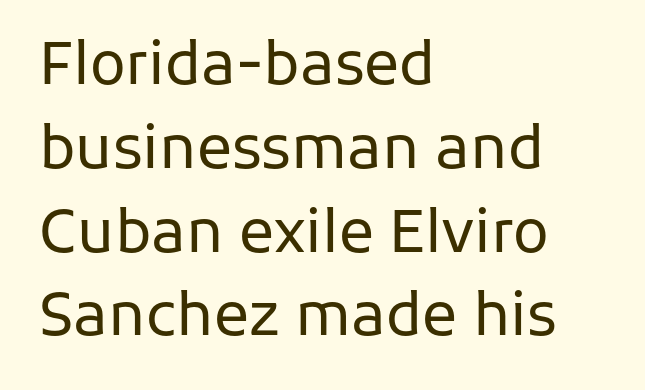
The image shows 59 px regular-weight sans-serif type, upright; set left-aligned, normal line spacing (1.42x), normal letter spacing, not underlined; low stroke contrast and a medium x-height.
